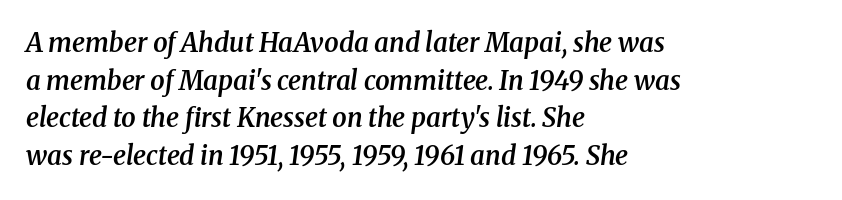
Every row of glyphs begins at an identical x-position on the left. Any mark beneath the type? The region is blank. A semibold gives these letters moderate extra thickness, short of bold. Notice how the stems are inclined rather than vertical — that's the hallmark of italics. Standard letterfit; no display-style spreading of the glyphs. Summary of vertical rhythm: regular, with standard interline spacing.
